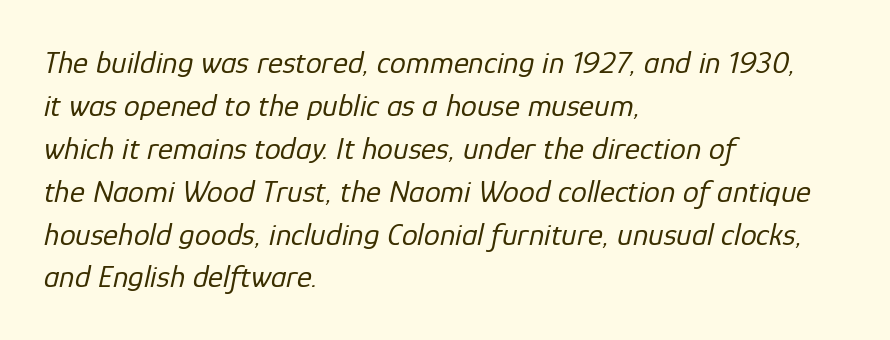
The image shows 32 px regular-weight type, italic (leaning right); set left-aligned, normal line spacing (1.34x), normal letter spacing, not underlined; low stroke contrast and a medium x-height.
